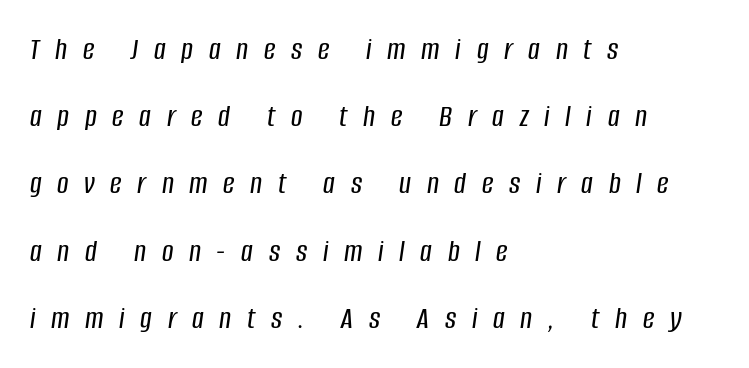
Q: Is the text italic (slanted)? A: Yes, it leans right by about 8 degrees.
Q: Is the text underlined? A: No.
Q: How is the paragraph aligned? A: Left-aligned.
Q: Is the spacing between letters normal or unusually wide? A: Unusually wide.
Q: Is the spacing between lines tight, normal or loose? A: Loose.
Q: Width (condensed, normal, or wide)? A: Condensed.
Q: Stroke contrast? A: Low.
Q: x-height? A: Large.
Q: Monospaced? A: No.
